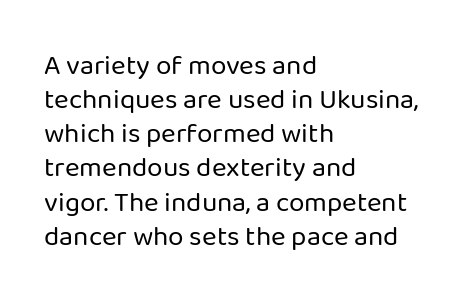
Q: Is the text bold? A: No.
Q: Is the text italic (slanted)? A: No, it is upright.
Q: Is the typeface a serif or a sans-serif typeface? A: Sans-serif.
Q: Is the text underlined? A: No.
Q: How is the paragraph aligned? A: Left-aligned.
Q: Is the spacing between letters normal or unusually wide? A: Normal.
Q: Width (condensed, normal, or wide)? A: Normal.
Q: Stroke contrast? A: Low.
Q: x-height? A: Medium.
Q: Monospaced? A: No.
